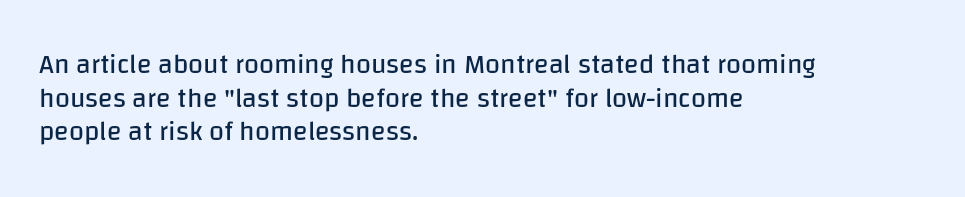
Whoever set this chose a conventional vertical rhythm. Each stroke keeps to a modest, everyday thickness or less. Is there any slant? The stems are plumb. Any mark beneath the type? The region is blank. Horizontal alignment here is leftward, the default for most running prose.
